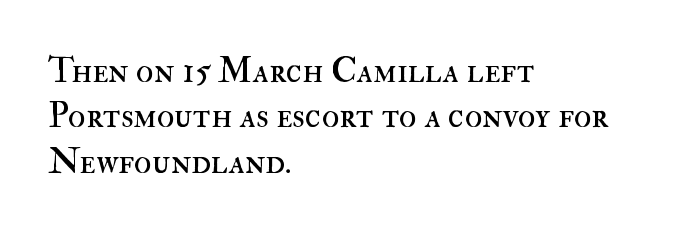
The image shows 36 px regular-weight type, upright; set left-aligned, normal line spacing (1.26x), normal letter spacing, not underlined; high stroke contrast and a small x-height.
